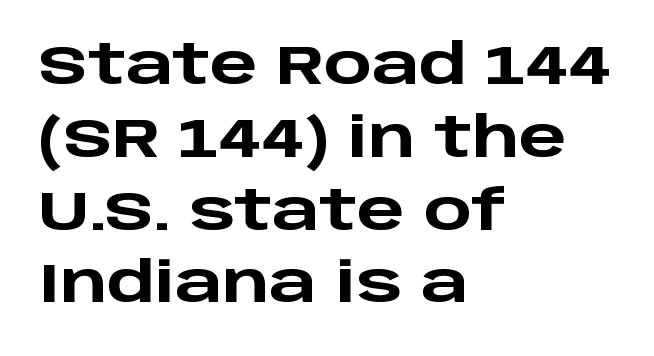
{"serif": "no", "italic": "no", "bold": "yes", "weight": "heavy", "width": "wide", "stroke_contrast": "low", "x_height": "large", "monospaced": "no", "underline": "no", "align": "left", "line_spacing": "normal", "line_spacing_ratio": 1.3, "letter_spacing": "normal", "letter_spacing_em": 0.0, "glyph_px": 56}
